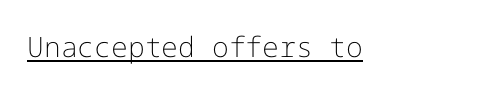
{"serif": "no", "italic": "no", "bold": "no", "weight": "light", "width": "normal", "stroke_contrast": "low", "x_height": "medium", "underline": "yes", "letter_spacing": "normal", "letter_spacing_em": 0.0, "glyph_px": 28}
